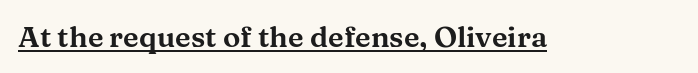
Q: Is the text italic (slanted)? A: No, it is upright.
Q: Is the typeface a serif or a sans-serif typeface? A: Serif.
Q: Is the text underlined? A: Yes.
Q: Is the spacing between letters normal or unusually wide? A: Normal.
Q: Width (condensed, normal, or wide)? A: Wide.
Q: Stroke contrast? A: Medium.
Q: x-height? A: Medium.
Q: Monospaced? A: No.
